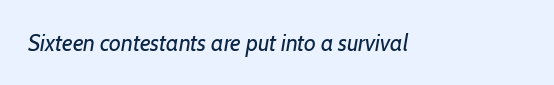
The weight tops out at a normal text grade. Honestly, the letter spacing is just normal — you wouldn't notice it. The space beneath each line is pristine and unruled. Rendered with sloped, italic letterforms.
